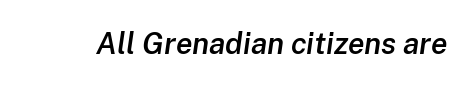
{"italic": "yes", "lean": "right", "slant_degrees": 8, "bold": "semi", "weight": "semibold", "width": "normal", "stroke_contrast": "low", "x_height": "medium", "monospaced": "no", "underline": "no", "letter_spacing": "normal", "letter_spacing_em": 0.0, "glyph_px": 30}
